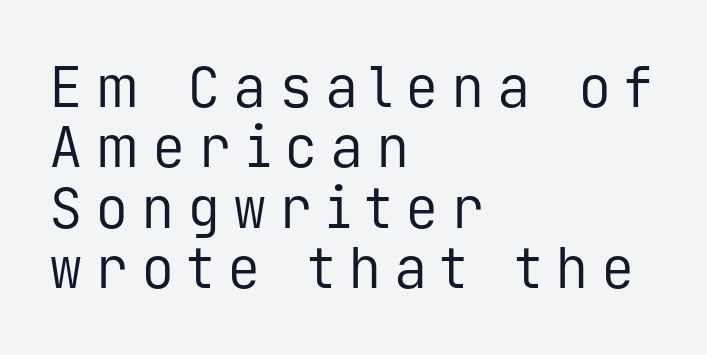
{"serif": "no", "italic": "no", "bold": "no", "weight": "regular", "width": "normal", "stroke_contrast": "low", "x_height": "medium", "monospaced": "yes", "underline": "no", "align": "left", "line_spacing": "tight", "line_spacing_ratio": 1.08, "letter_spacing": "wide", "letter_spacing_em": 0.22, "glyph_px": 56}
